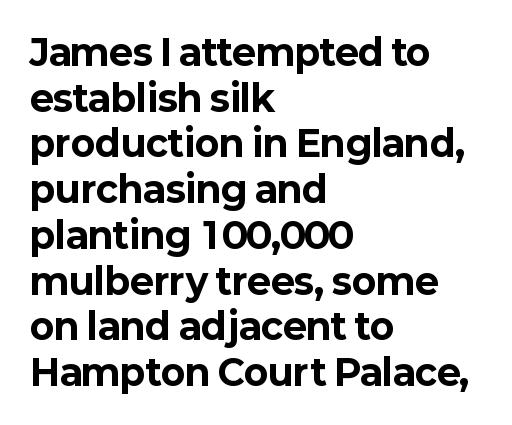
{"serif": "no", "italic": "no", "bold": "yes", "weight": "bold", "width": "normal", "stroke_contrast": "low", "x_height": "medium", "monospaced": "no", "underline": "no", "align": "left", "line_spacing": "normal", "line_spacing_ratio": 1.27, "letter_spacing": "normal", "letter_spacing_em": 0.0, "glyph_px": 36}
